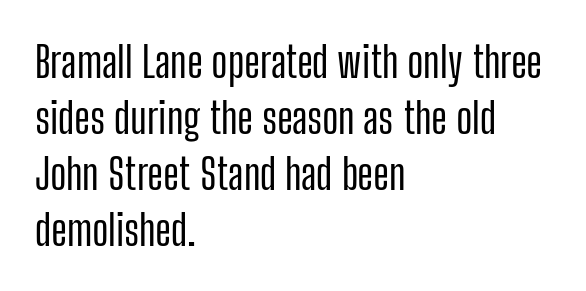
Q: Is the text italic (slanted)? A: No, it is upright.
Q: Is the typeface a serif or a sans-serif typeface? A: Sans-serif.
Q: Is the text underlined? A: No.
Q: How is the paragraph aligned? A: Left-aligned.
Q: Is the spacing between letters normal or unusually wide? A: Normal.
Q: Is the spacing between lines tight, normal or loose? A: Normal.
Q: Width (condensed, normal, or wide)? A: Condensed.
Q: Stroke contrast? A: Low.
Q: x-height? A: Medium.
Q: Monospaced? A: No.
